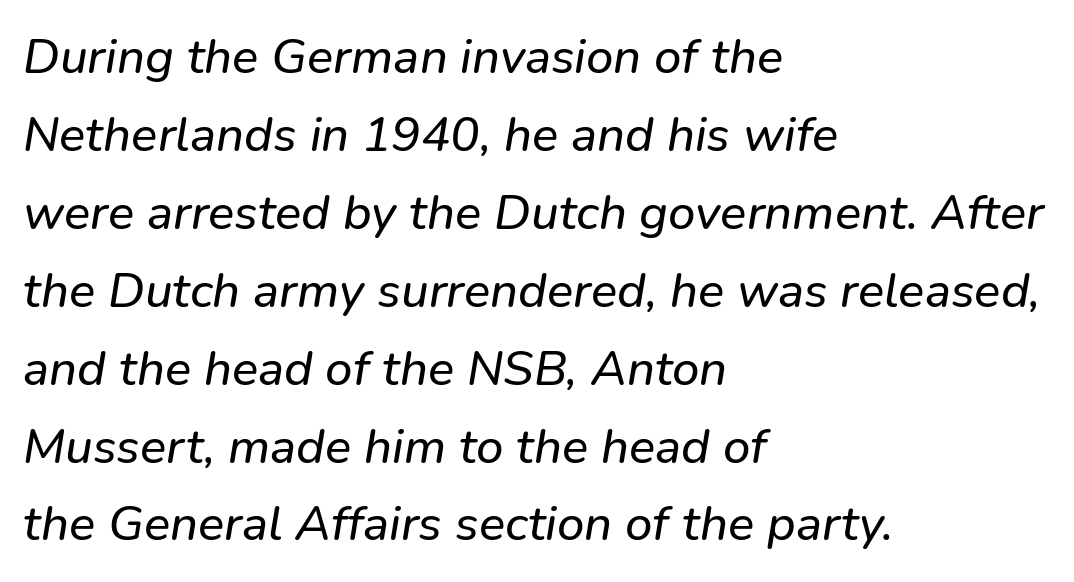
{"serif": "no", "width": "normal", "stroke_contrast": "low", "x_height": "medium", "monospaced": "no", "underline": "no", "align": "left", "line_spacing": "normal", "line_spacing_ratio": 1.59, "letter_spacing": "normal", "letter_spacing_em": 0.0, "glyph_px": 49}
